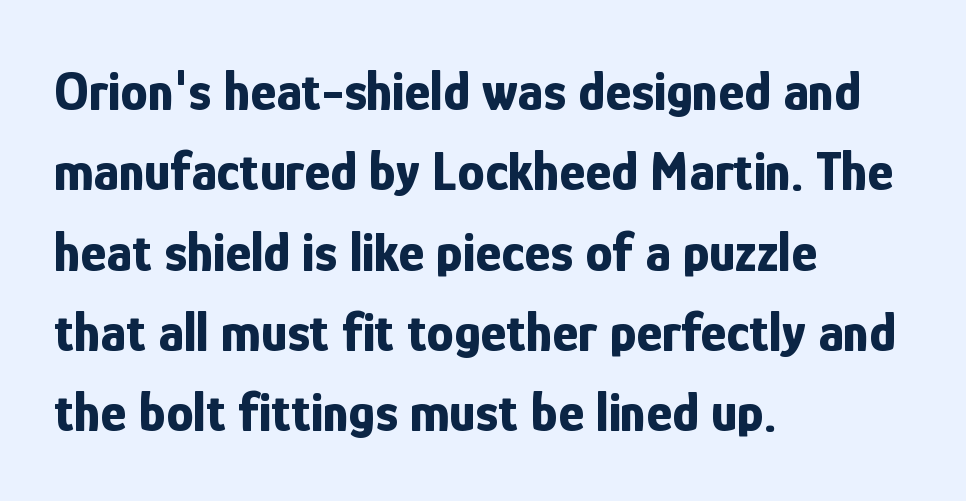
The image shows 55 px bold, condensed sans-serif type, upright; set left-aligned, normal line spacing (1.46x), normal letter spacing, not underlined; low stroke contrast and a medium x-height.
